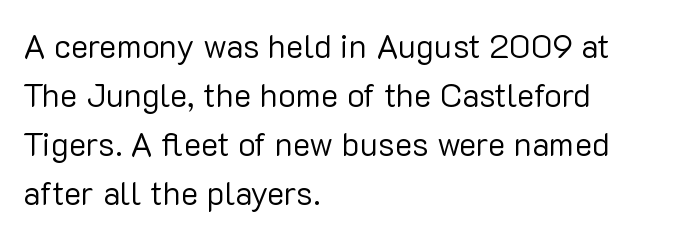
{"serif": "no", "italic": "no", "bold": "no", "weight": "regular", "width": "normal", "stroke_contrast": "low", "x_height": "medium", "monospaced": "no", "underline": "no", "align": "left", "line_spacing": "normal", "line_spacing_ratio": 1.48, "letter_spacing": "normal", "letter_spacing_em": 0.0, "glyph_px": 33}
